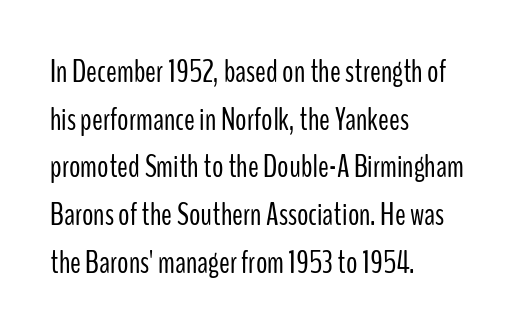
The rendering uses natural spacing where letterforms have individual widths. I'd call this a sans setting — the letters go barefoot. The lettering holds an erect, upright posture throughout. The typeface has the unassuming heft of standard copy or less.
